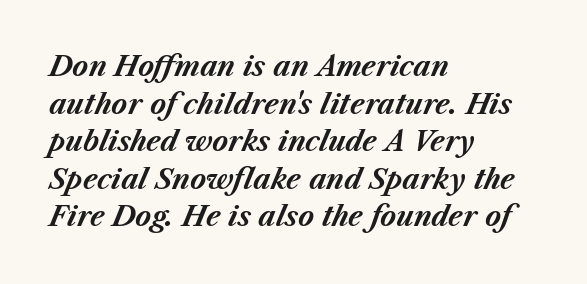
Q: Is the text bold? A: Yes.
Q: Is the text italic (slanted)? A: Yes, it leans right by about 23 degrees.
Q: Is the text underlined? A: No.
Q: How is the paragraph aligned? A: Left-aligned.
Q: Is the spacing between letters normal or unusually wide? A: Normal.
Q: Is the spacing between lines tight, normal or loose? A: Normal.
